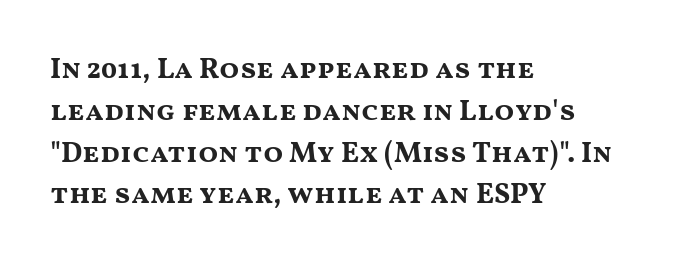
The image shows 29 px bold, wide sans-serif type, upright; set left-aligned, normal line spacing (1.44x), normal letter spacing, not underlined; medium stroke contrast and a medium x-height.
